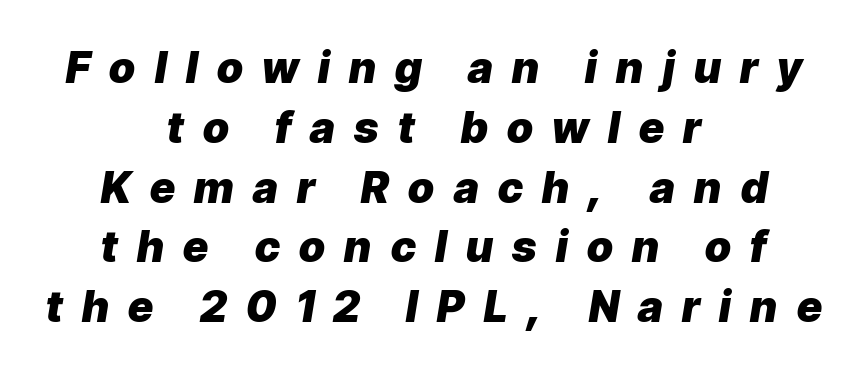
{"italic": "yes", "lean": "right", "slant_degrees": 9, "bold": "yes", "weight": "heavy", "width": "normal", "stroke_contrast": "low", "x_height": "medium", "monospaced": "no", "underline": "no", "align": "center", "line_spacing": "normal", "line_spacing_ratio": 1.39, "letter_spacing": "wide", "letter_spacing_em": 0.45, "glyph_px": 43}
